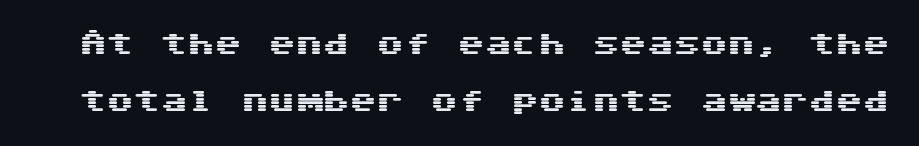
{"italic": "no", "underline": "no", "line_spacing": "loose", "line_spacing_ratio": 2.12, "letter_spacing": "normal", "letter_spacing_em": 0.0, "glyph_px": 27}
